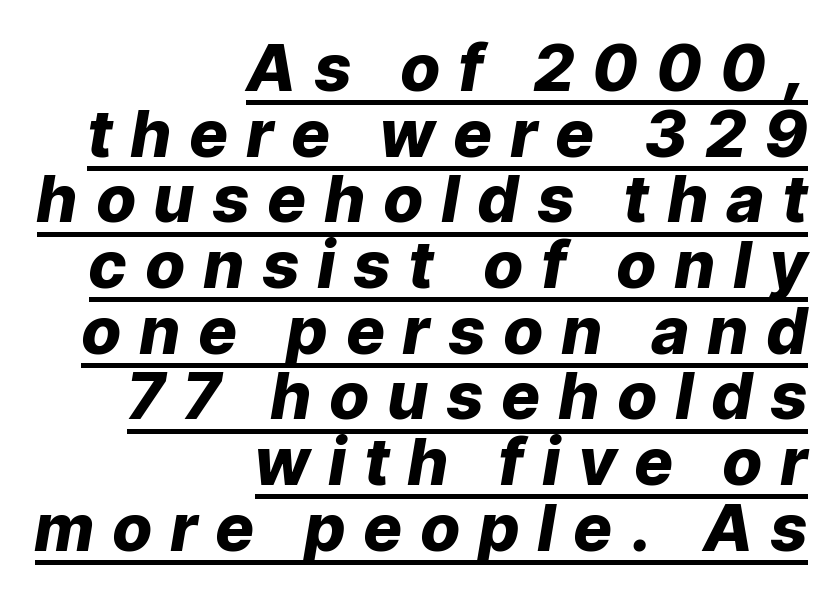
Q: Is the text bold? A: Yes.
Q: Is the text italic (slanted)? A: Yes, it leans right by about 9 degrees.
Q: Is the text underlined? A: Yes.
Q: How is the paragraph aligned? A: Right-aligned.
Q: Is the spacing between letters normal or unusually wide? A: Unusually wide.
Q: Is the spacing between lines tight, normal or loose? A: Tight.
Q: Width (condensed, normal, or wide)? A: Normal.
Q: Stroke contrast? A: Low.
Q: x-height? A: Medium.
Q: Monospaced? A: No.
